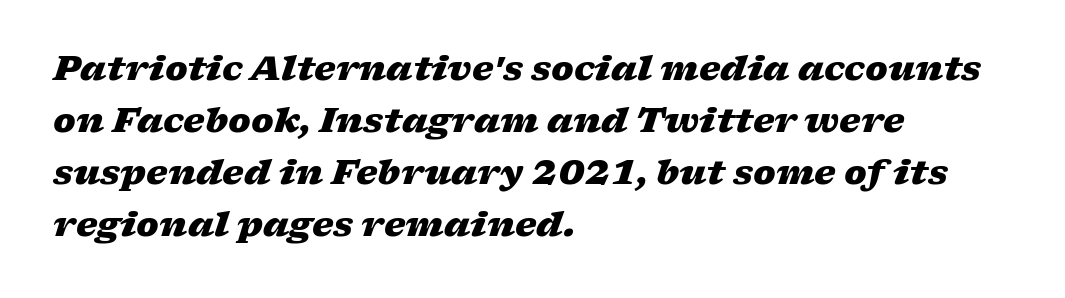
The image shows 34 px heavy, wide type, italic (leaning right); set left-aligned, normal line spacing (1.53x), normal letter spacing, not underlined; low stroke contrast and a medium x-height.
